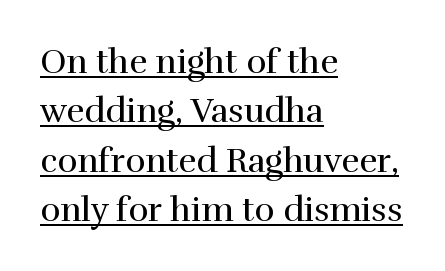
Reading down the column, the eye jumps a familiar distance to each next line. Honestly, the underline is the first thing you notice here. Inter-character spacing is left at the font's built-in metrics. The passage shown is typed in a proportional face where columns would drift. Visually the block forms a straight wall on the left and a jagged coastline on the right. Stroke terminals: seriffed.
